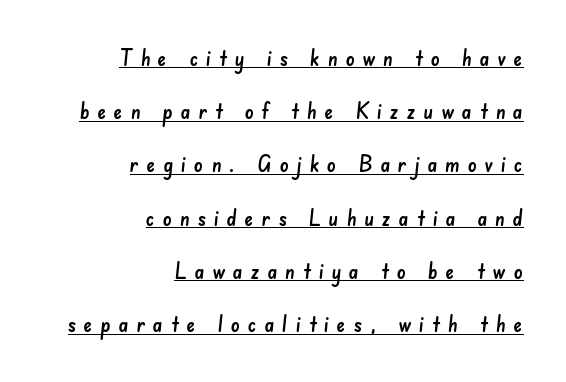
Q: Is the text underlined? A: Yes.
Q: How is the paragraph aligned? A: Right-aligned.
Q: Is the spacing between letters normal or unusually wide? A: Unusually wide.
Q: Is the spacing between lines tight, normal or loose? A: Loose.
